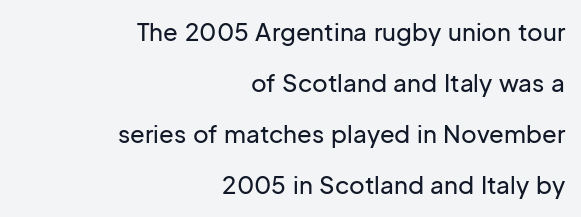
{"italic": "no", "underline": "no", "align": "right", "line_spacing": "loose", "line_spacing_ratio": 2.13, "letter_spacing": "normal", "letter_spacing_em": 0.0, "glyph_px": 24}
